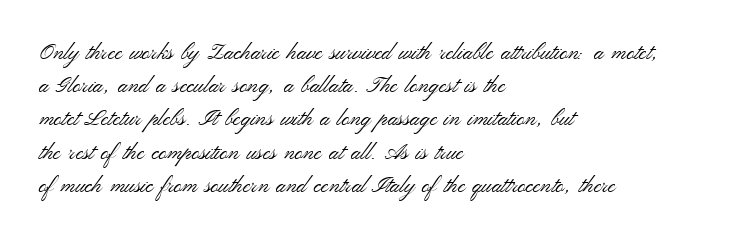
The image shows 22 px text type; set left-aligned, normal line spacing (1.51x), normal letter spacing, not underlined.
